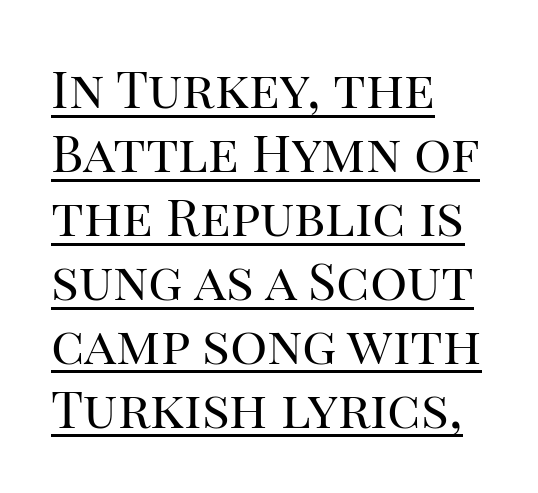
Q: Is the text bold? A: No.
Q: Is the text italic (slanted)? A: No, it is upright.
Q: Is the typeface a serif or a sans-serif typeface? A: Serif.
Q: Is the text underlined? A: Yes.
Q: How is the paragraph aligned? A: Left-aligned.
Q: Is the spacing between letters normal or unusually wide? A: Normal.
Q: Width (condensed, normal, or wide)? A: Normal.
Q: Stroke contrast? A: High.
Q: x-height? A: Large.
Q: Monospaced? A: No.
